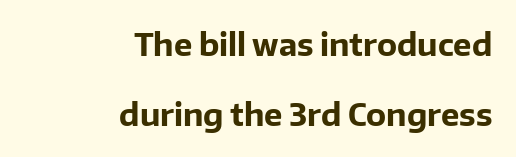
The image shows 31 px bold sans-serif type, upright; set right-aligned, loose line spacing (2.25x), normal letter spacing, not underlined; low stroke contrast and a medium x-height.
